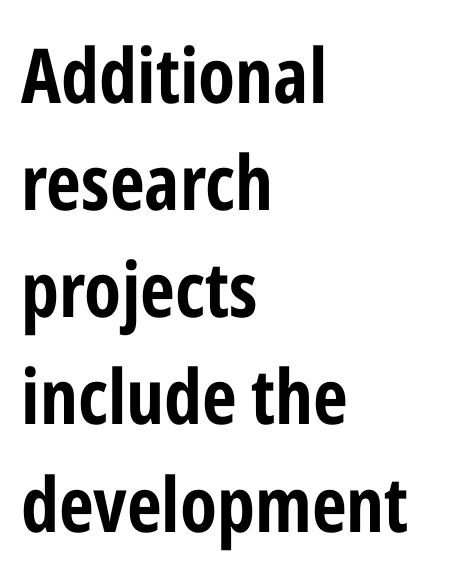
Note the varied advance widths — an 'i' is clearly narrower than an 'm'. Spacing between characters is what you'd get straight out of the box. Quick note: not italic, upright. Notice how descenders clear the ascenders below comfortably — that's standard leading.
